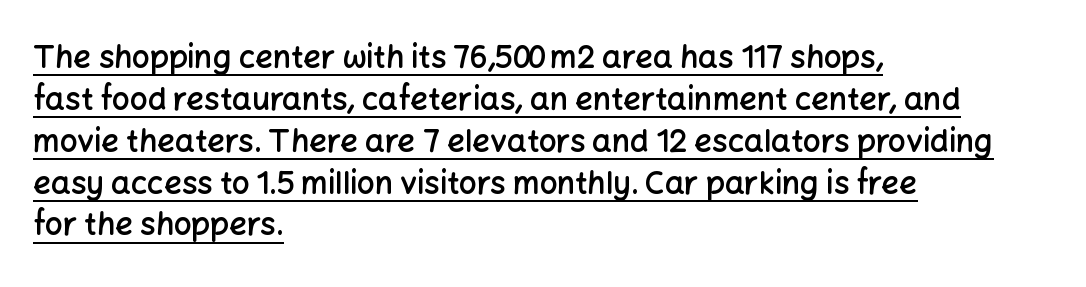
{"serif": "no", "italic": "no", "bold": "semi", "weight": "semibold", "width": "normal", "stroke_contrast": "low", "x_height": "medium", "monospaced": "no", "underline": "yes", "align": "left", "line_spacing": "normal", "line_spacing_ratio": 1.35, "letter_spacing": "normal", "letter_spacing_em": 0.0, "glyph_px": 31}
